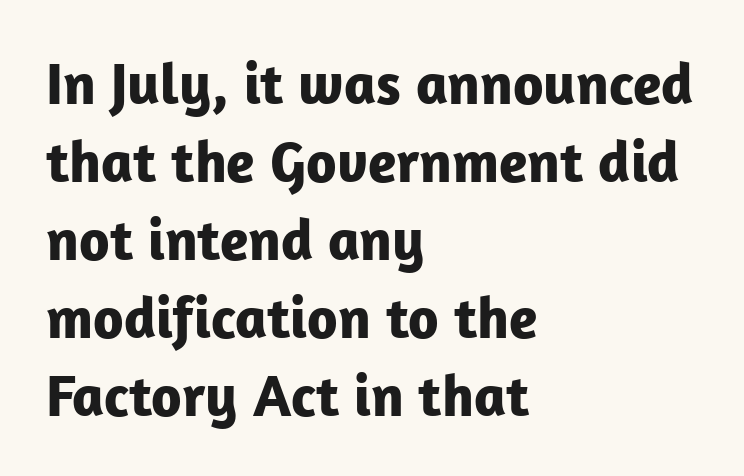
{"serif": "no", "italic": "no", "bold": "yes", "weight": "bold", "width": "normal", "stroke_contrast": "low", "x_height": "medium", "monospaced": "no", "underline": "no", "align": "left", "line_spacing": "normal", "line_spacing_ratio": 1.32, "letter_spacing": "normal", "letter_spacing_em": 0.0, "glyph_px": 59}
